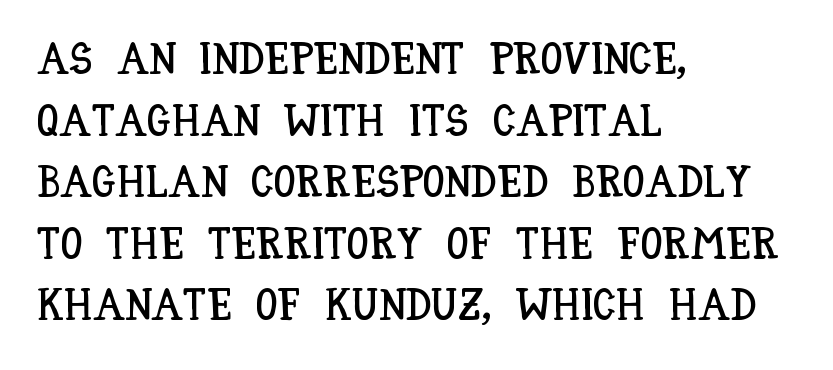
{"italic": "no", "width": "condensed", "stroke_contrast": "low", "x_height": "large", "monospaced": "no", "underline": "no", "align": "left", "line_spacing": "normal", "line_spacing_ratio": 1.4, "letter_spacing": "normal", "letter_spacing_em": 0.0, "glyph_px": 44}
